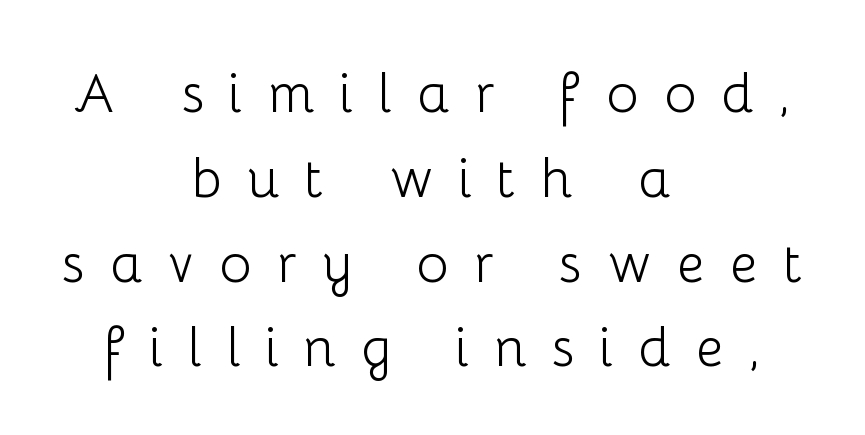
The image shows 54 px light sans-serif type, upright; set centered, normal line spacing (1.57x), unusually wide letter spacing (+0.46 em), not underlined; low stroke contrast and a medium x-height.
